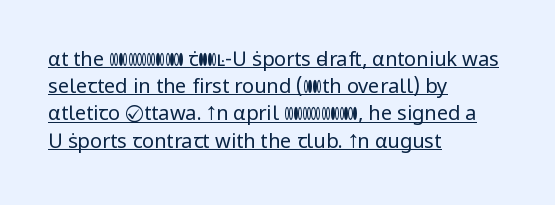
{"italic": "no", "bold": "no", "underline": "yes", "align": "left", "line_spacing": "normal", "line_spacing_ratio": 1.36, "letter_spacing": "normal", "letter_spacing_em": 0.0, "glyph_px": 20}
